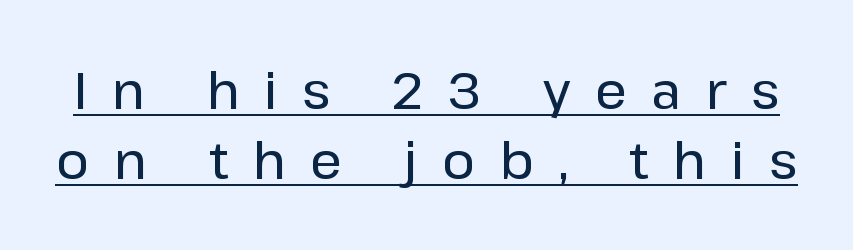
{"serif": "no", "italic": "no", "width": "normal", "stroke_contrast": "low", "x_height": "medium", "monospaced": "no", "underline": "yes", "line_spacing": "normal", "line_spacing_ratio": 1.41, "letter_spacing": "wide", "letter_spacing_em": 0.49, "glyph_px": 50}
